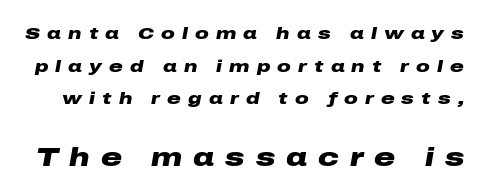
{"italic": "yes", "lean": "right", "slant_degrees": 10, "bold": "yes", "underline": "no", "line_spacing": "loose", "line_spacing_ratio": 1.92, "letter_spacing": "wide", "letter_spacing_em": 0.42, "larger_block": "second", "size_ratio": 1.53, "glyph_px": 26}
